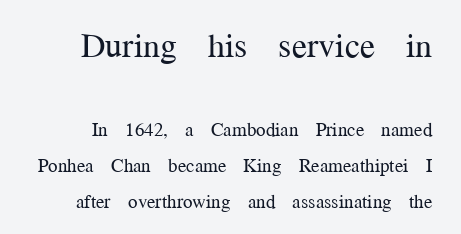
Q: Is the text bold? A: No.
Q: Is the text italic (slanted)? A: No, it is upright.
Q: Is the typeface a serif or a sans-serif typeface? A: Serif.
Q: Is the text underlined? A: No.
Q: Is the spacing between letters normal or unusually wide? A: Normal.
Q: Which block of text is set in a larger size, the first (top) or the second (bottom)? A: The first (top) one.
Q: Width (condensed, normal, or wide)? A: Normal.
Q: Stroke contrast? A: Medium.
Q: x-height? A: Medium.
Q: Monospaced? A: No.
